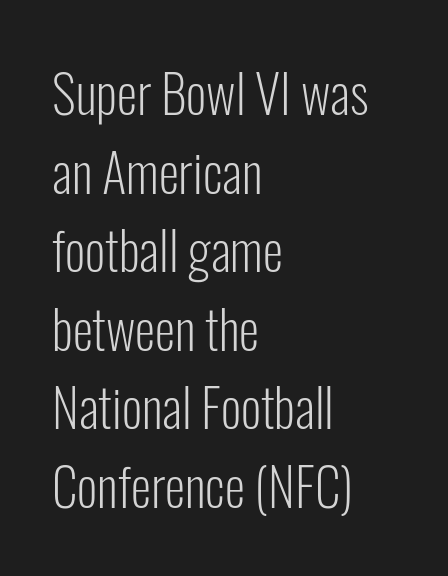
Look at the tracking — it's just the regular setting, nothing added. These lines stack with their left ends in a neat column. A typesetter would mark this as roman, not italic. Anything drawn beneath the words? Only blank space.
